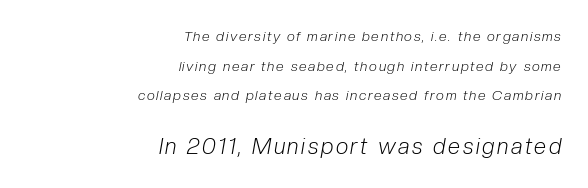
The image shows 22 px text type, italic (leaning right); set right-aligned, loose line spacing (2.11x), not underlined; the second (bottom) block is 1.57x larger.
